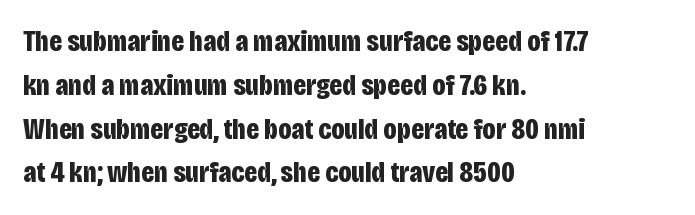
Q: Is the text bold? A: Yes.
Q: Is the text italic (slanted)? A: No, it is upright.
Q: Is the typeface a serif or a sans-serif typeface? A: Sans-serif.
Q: Is the text underlined? A: No.
Q: How is the paragraph aligned? A: Left-aligned.
Q: Is the spacing between letters normal or unusually wide? A: Normal.
Q: Is the spacing between lines tight, normal or loose? A: Normal.
Q: Width (condensed, normal, or wide)? A: Condensed.
Q: Stroke contrast? A: Low.
Q: x-height? A: Large.
Q: Monospaced? A: No.
